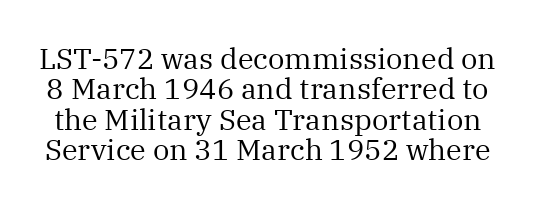
Here the designer chose a conventional face with non-uniform glyph widths. Stems here are at most as thick as an everyday book face. These lines are composed in type with serifs. Only glyphs here, with clear space below each row. Here the glyphs are tracked normally, forming tight word shapes.
